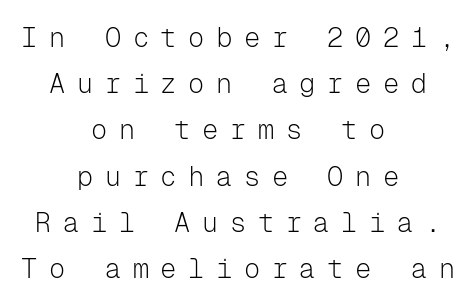
The image shows 27 px text type, upright; set centered, line spacing 1.71x, unusually wide letter spacing (+0.43 em), not underlined.
